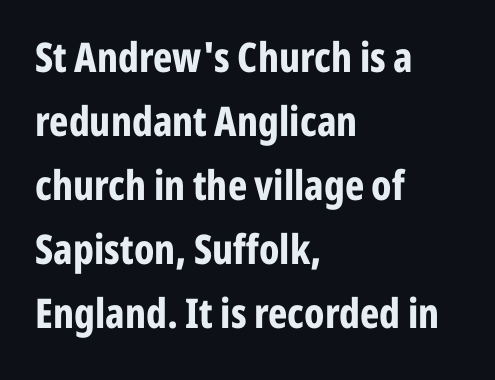
Q: Is the text bold? A: Yes.
Q: Is the text italic (slanted)? A: No, it is upright.
Q: Is the typeface a serif or a sans-serif typeface? A: Sans-serif.
Q: Is the text underlined? A: No.
Q: How is the paragraph aligned? A: Left-aligned.
Q: Is the spacing between letters normal or unusually wide? A: Normal.
Q: Is the spacing between lines tight, normal or loose? A: Normal.
Q: Width (condensed, normal, or wide)? A: Condensed.
Q: Stroke contrast? A: Low.
Q: x-height? A: Medium.
Q: Monospaced? A: No.
